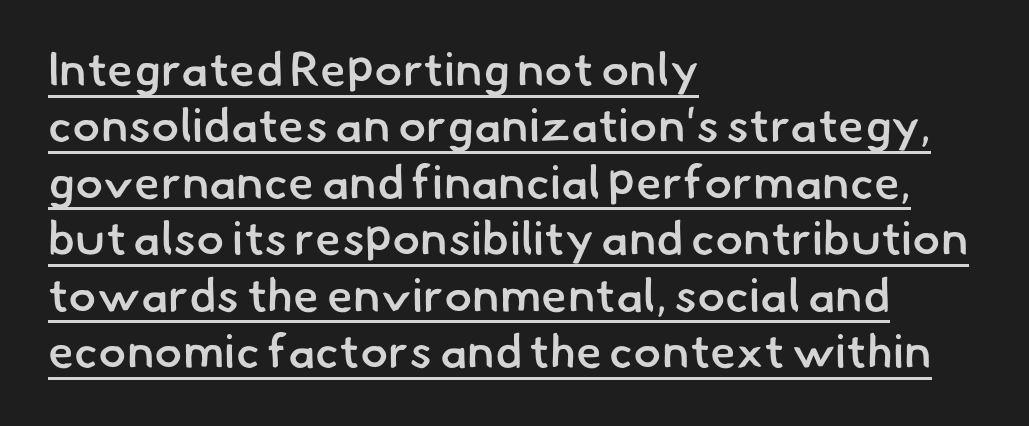
Unlike a traditional serif, this face leaves its strokes unadorned. Look at the tracking — it's just the regular setting, nothing added. A classic flush-left, rag-right setting is used for this passage. Descenders here cross a horizontal rule under the line.
